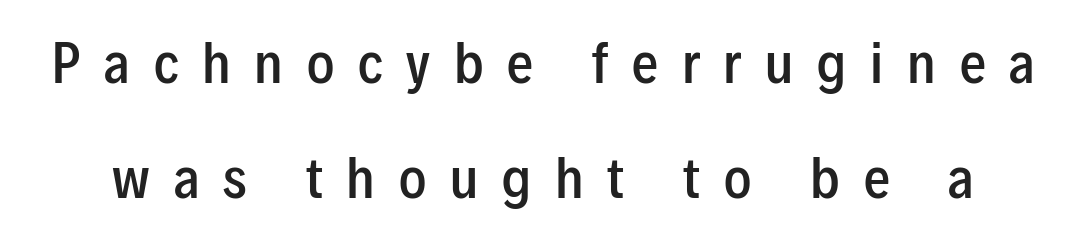
Q: Is the text bold? A: Semi-bold.
Q: Is the text italic (slanted)? A: No, it is upright.
Q: Is the typeface a serif or a sans-serif typeface? A: Sans-serif.
Q: Is the text underlined? A: No.
Q: Is the spacing between letters normal or unusually wide? A: Unusually wide.
Q: Is the spacing between lines tight, normal or loose? A: Loose.
Q: Width (condensed, normal, or wide)? A: Condensed.
Q: Stroke contrast? A: Low.
Q: x-height? A: Medium.
Q: Monospaced? A: No.
